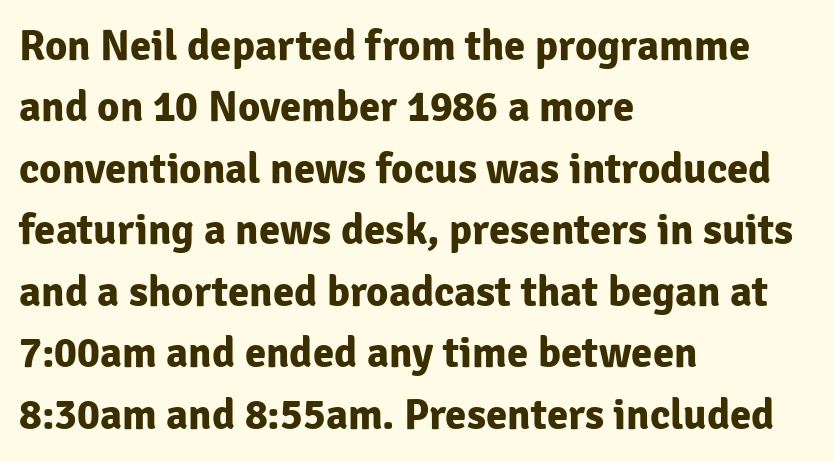
You can tell from the bare stems that sans-serif type was used. Descenders are the only things crossing below the line. A student would call this left alignment; a typographer would say flush left, rag right. Think of a printed novel: that variable character pitch is what you see here. Designer's note — italics off, roman on. Line spacing here is normal.
